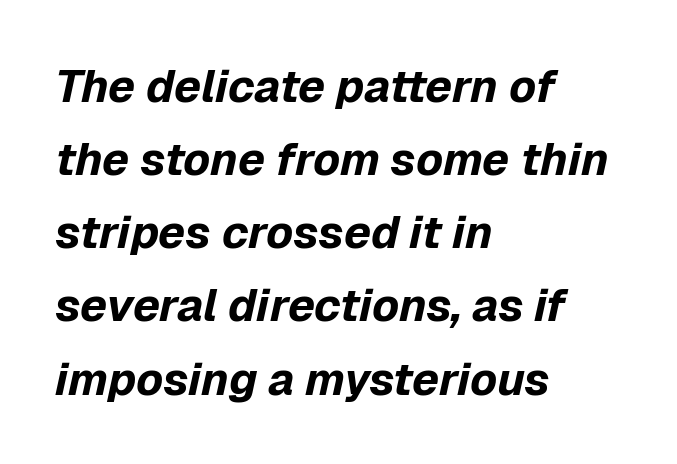
Notice how the passage keeps a crisp vertical edge on the left only. Nobody touched the tracking dial on this one. Character widths vary here, with narrow letters taking less room than wide ones. Vertical spacing — default.
